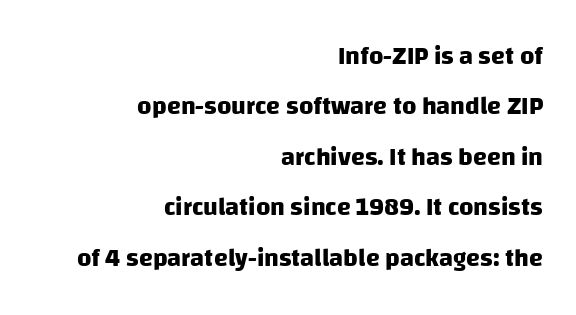
These lines stand farther apart than default settings would place them. Leftover space on each line is placed entirely before the opening word. Lines of text with bare space underneath. Strokes here are thick enough to call this a true bold. What stands out about the letter spacing? Nothing — it is the standard amount.
